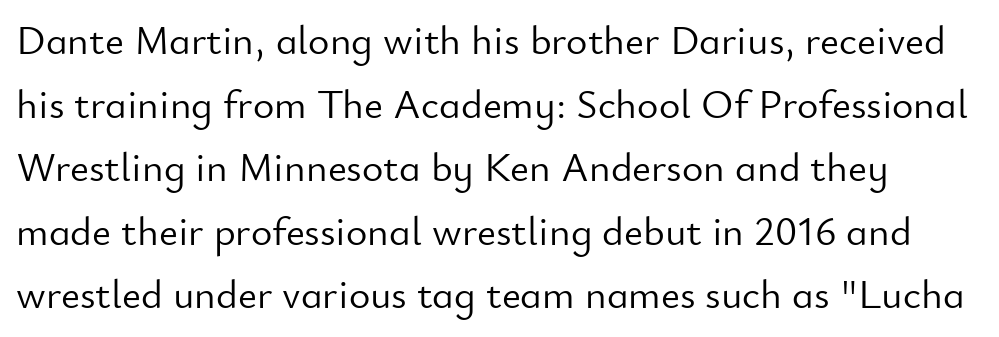
The image shows 41 px light sans-serif type, upright; set normal line spacing (1.55x), normal letter spacing, not underlined; low stroke contrast and a small x-height.
